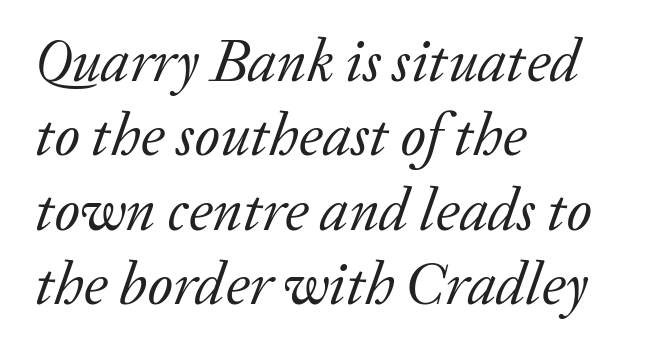
You can tell it's italic because the verticals aren't actually vertical. Does extra space separate the letters? No, they use regular spacing. Varying glyph widths throughout — classic text-font behaviour. Visually the block forms a straight wall on the left and a jagged coastline on the right.
